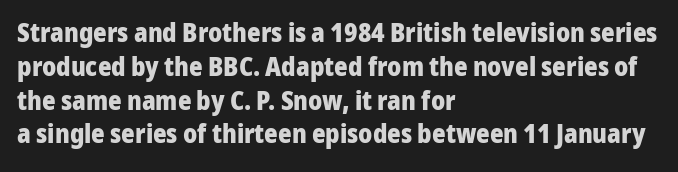
Q: Is the text bold? A: Yes.
Q: Is the text italic (slanted)? A: No, it is upright.
Q: Is the text underlined? A: No.
Q: How is the paragraph aligned? A: Left-aligned.
Q: Is the spacing between letters normal or unusually wide? A: Normal.
Q: Is the spacing between lines tight, normal or loose? A: Normal.
